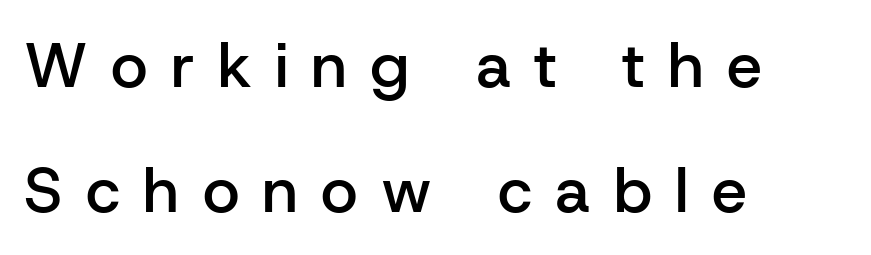
Q: Is the text bold? A: Semi-bold.
Q: Is the text italic (slanted)? A: No, it is upright.
Q: Is the typeface a serif or a sans-serif typeface? A: Sans-serif.
Q: Is the text underlined? A: No.
Q: How is the paragraph aligned? A: Left-aligned.
Q: Is the spacing between letters normal or unusually wide? A: Unusually wide.
Q: Is the spacing between lines tight, normal or loose? A: Loose.
Q: Width (condensed, normal, or wide)? A: Normal.
Q: Stroke contrast? A: Low.
Q: x-height? A: Medium.
Q: Monospaced? A: No.
